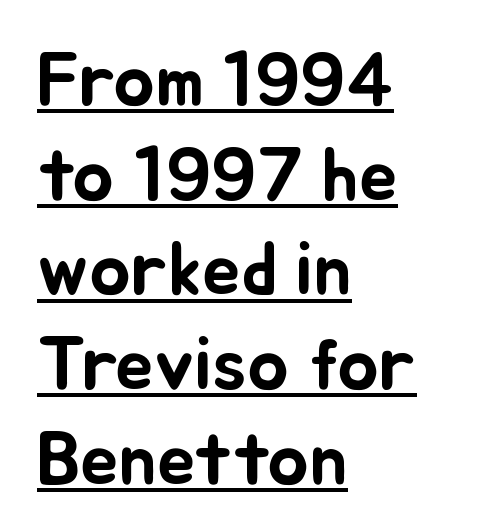
{"italic": "no", "width": "normal", "stroke_contrast": "low", "x_height": "small", "monospaced": "no", "underline": "yes", "align": "left", "line_spacing_ratio": 1.23, "letter_spacing": "normal", "letter_spacing_em": 0.0, "glyph_px": 77}
